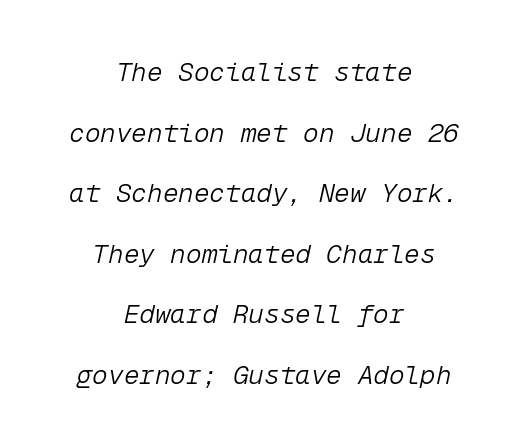
Honestly, there is no underline to notice here at all. Alignment: centered. When letters slant like this, we call the style italic. The gaps between neighbouring characters are ordinary and unremarkable.
